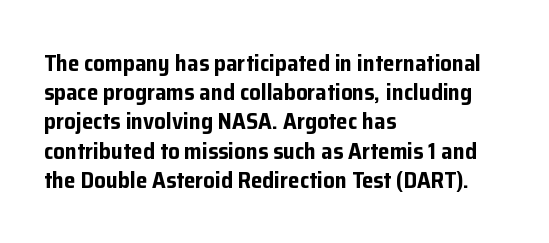
Q: Is the text bold? A: Yes.
Q: Is the text italic (slanted)? A: No, it is upright.
Q: Is the text underlined? A: No.
Q: How is the paragraph aligned? A: Left-aligned.
Q: Is the spacing between letters normal or unusually wide? A: Normal.
Q: Is the spacing between lines tight, normal or loose? A: Normal.
